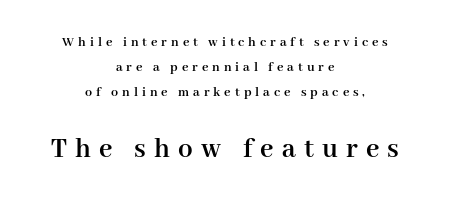
Q: Is the text bold? A: Yes.
Q: Is the text italic (slanted)? A: No, it is upright.
Q: Is the typeface a serif or a sans-serif typeface? A: Serif.
Q: Is the text underlined? A: No.
Q: How is the paragraph aligned? A: Centered.
Q: Is the spacing between letters normal or unusually wide? A: Unusually wide.
Q: Which block of text is set in a larger size, the first (top) or the second (bottom)? A: The second (bottom) one.
Q: Width (condensed, normal, or wide)? A: Normal.
Q: Stroke contrast? A: High.
Q: x-height? A: Medium.
Q: Monospaced? A: No.
